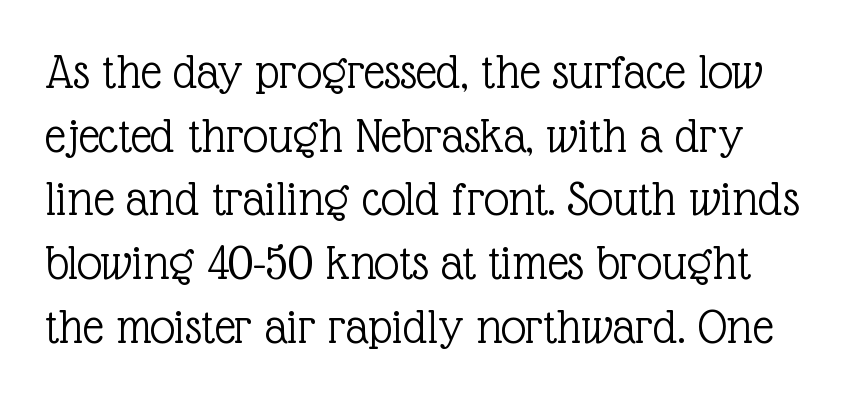
Q: Is the text bold? A: No.
Q: Is the text italic (slanted)? A: No, it is upright.
Q: Is the typeface a serif or a sans-serif typeface? A: Serif.
Q: Is the text underlined? A: No.
Q: Is the spacing between letters normal or unusually wide? A: Normal.
Q: Is the spacing between lines tight, normal or loose? A: Normal.
Q: Width (condensed, normal, or wide)? A: Normal.
Q: x-height? A: Medium.
Q: Monospaced? A: No.
